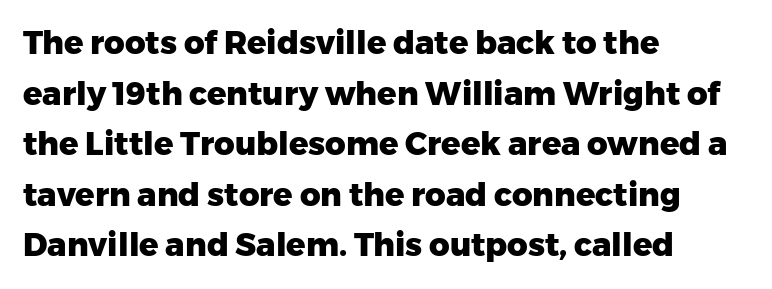
Note the varied advance widths — an 'i' is clearly narrower than an 'm'. Underline: absent. In CSS terms this would be text-align: left. What kind of face is this? One without serifs — a sans. You'd pick this weight for a headline — it's a proper bold. The space between consecutive lines is moderate.
